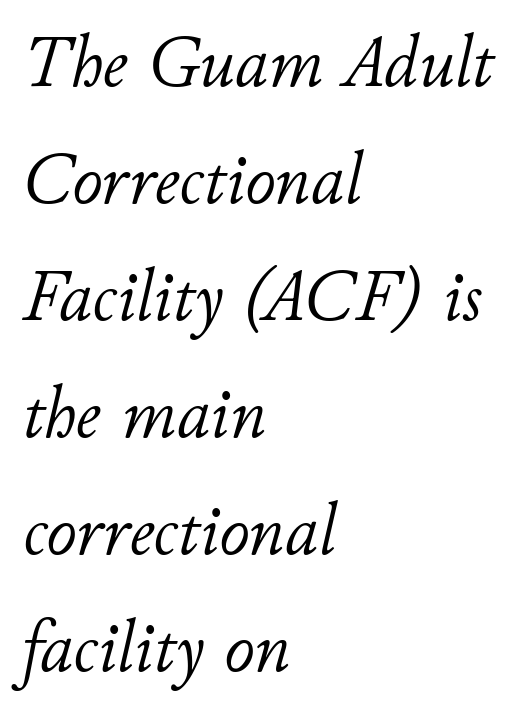
Q: Is the text bold? A: No.
Q: Is the text italic (slanted)? A: Yes, it leans right by about 11 degrees.
Q: Is the text underlined? A: No.
Q: How is the paragraph aligned? A: Left-aligned.
Q: Is the spacing between letters normal or unusually wide? A: Normal.
Q: Is the spacing between lines tight, normal or loose? A: Normal.
Q: Width (condensed, normal, or wide)? A: Normal.
Q: Stroke contrast? A: Low.
Q: x-height? A: Small.
Q: Monospaced? A: No.
